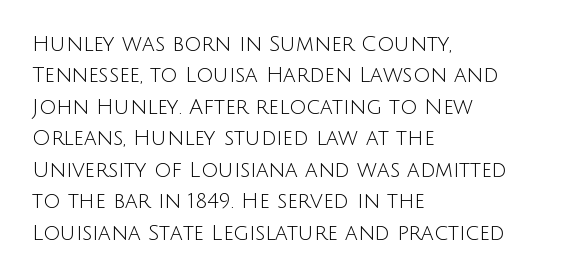
Q: Is the text bold? A: No.
Q: Is the text italic (slanted)? A: No, it is upright.
Q: Is the text underlined? A: No.
Q: How is the paragraph aligned? A: Left-aligned.
Q: Is the spacing between letters normal or unusually wide? A: Normal.
Q: Is the spacing between lines tight, normal or loose? A: Normal.
